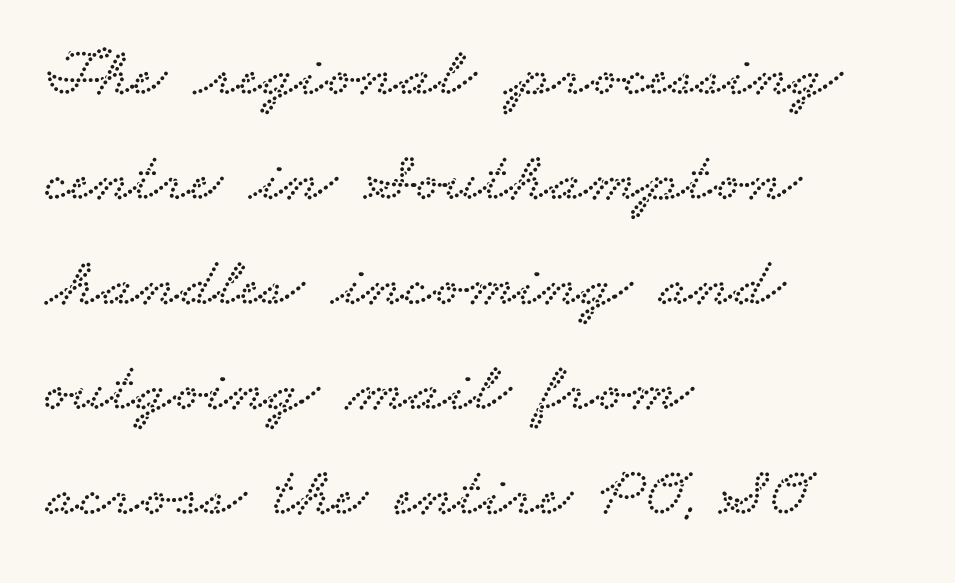
{"serif": "yes", "width": "wide", "stroke_contrast": "low", "x_height": "small", "monospaced": "no", "underline": "no", "align": "left", "line_spacing": "normal", "line_spacing_ratio": 1.5, "letter_spacing": "normal", "letter_spacing_em": 0.0, "glyph_px": 70}
